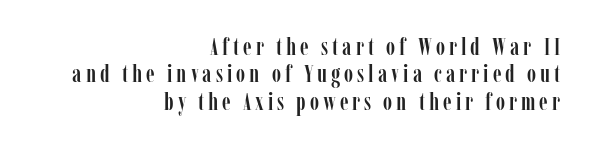
Summary of vertical rhythm: compact, with narrow interline spacing. Each line ends at the same right margin while the left side varies. Bare-footed words on every line. Posture: upright roman.
